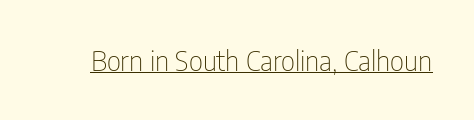
The image shows 28 px thin, condensed sans-serif type, upright; set normal letter spacing, underlined; low stroke contrast and a medium x-height.
